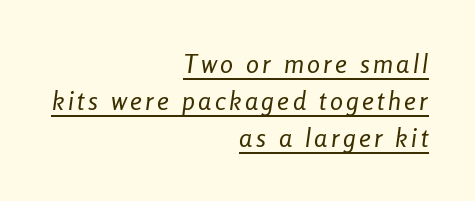
The image shows 26 px text type, italic (leaning right); set right-aligned, normal line spacing (1.42x), underlined.
